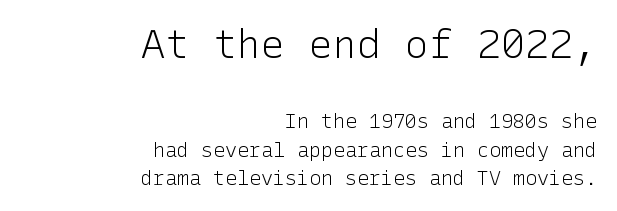
The image shows 40 px light sans-serif type, upright; set right-aligned, normal line spacing (1.43x), normal letter spacing, not underlined; the first (top) block is 2.0x larger; low stroke contrast and a medium x-height.
